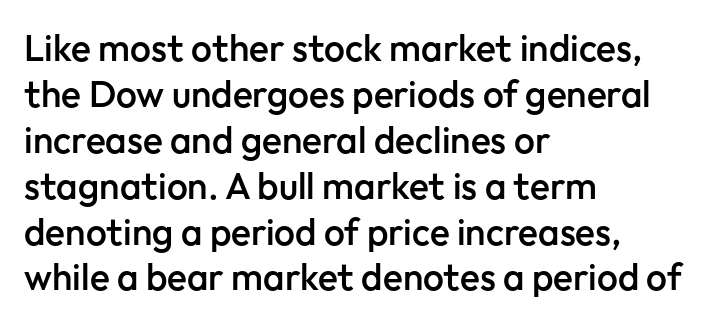
The image shows 37 px semibold sans-serif type, upright; set left-aligned, line spacing 1.24x, normal letter spacing, not underlined; low stroke contrast and a medium x-height.
